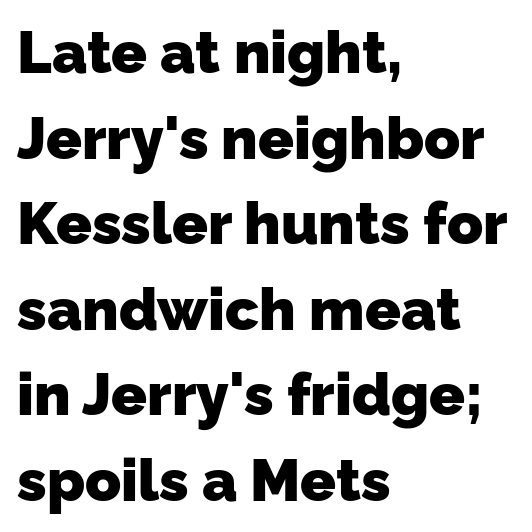
Q: Is the text bold? A: Yes.
Q: Is the typeface a serif or a sans-serif typeface? A: Sans-serif.
Q: Is the text underlined? A: No.
Q: How is the paragraph aligned? A: Left-aligned.
Q: Is the spacing between letters normal or unusually wide? A: Normal.
Q: Is the spacing between lines tight, normal or loose? A: Normal.
Q: Width (condensed, normal, or wide)? A: Normal.
Q: Stroke contrast? A: Low.
Q: x-height? A: Medium.
Q: Monospaced? A: No.
